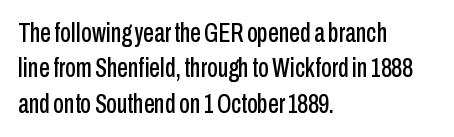
Q: Is the text italic (slanted)? A: No, it is upright.
Q: Is the text underlined? A: No.
Q: How is the paragraph aligned? A: Left-aligned.
Q: Is the spacing between letters normal or unusually wide? A: Normal.
Q: Is the spacing between lines tight, normal or loose? A: Normal.
